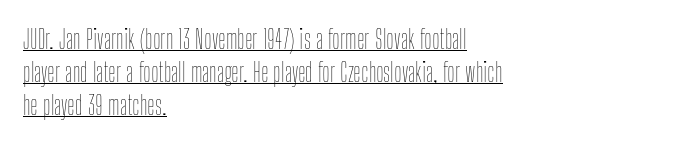
{"italic": "no", "bold": "no", "underline": "yes", "align": "left", "line_spacing": "normal", "line_spacing_ratio": 1.27, "letter_spacing": "normal", "letter_spacing_em": 0.0, "glyph_px": 26}
